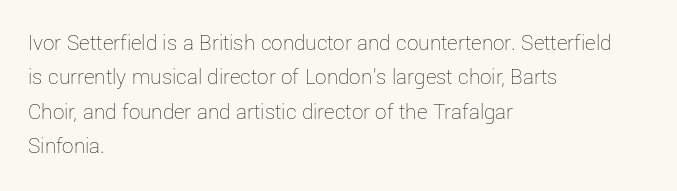
{"italic": "no", "bold": "no", "underline": "no", "align": "left", "line_spacing": "normal", "line_spacing_ratio": 1.5, "letter_spacing": "normal", "letter_spacing_em": 0.0, "glyph_px": 23}
